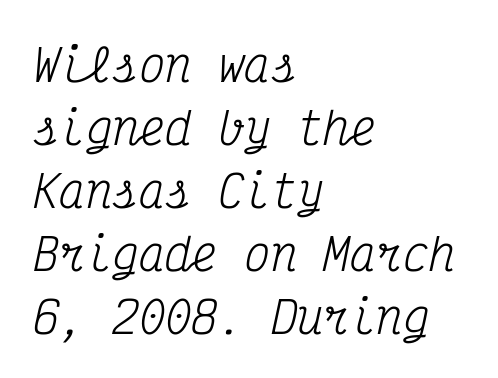
{"serif": "yes", "italic": "yes", "lean": "right", "slant_degrees": 12, "bold": "no", "weight": "regular", "width": "condensed", "stroke_contrast": "medium", "x_height": "medium", "monospaced": "yes", "underline": "no", "align": "left", "line_spacing": "normal", "line_spacing_ratio": 1.43, "letter_spacing": "normal", "letter_spacing_em": 0.0, "glyph_px": 44}
